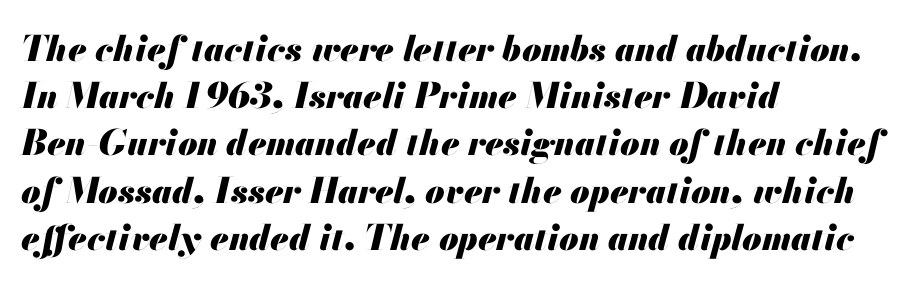
{"italic": "yes", "lean": "right", "slant_degrees": 13, "bold": "yes", "weight": "heavy", "width": "normal", "stroke_contrast": "medium", "x_height": "small", "monospaced": "no", "underline": "no", "align": "left", "line_spacing": "normal", "line_spacing_ratio": 1.35, "letter_spacing": "normal", "letter_spacing_em": 0.0, "glyph_px": 35}
